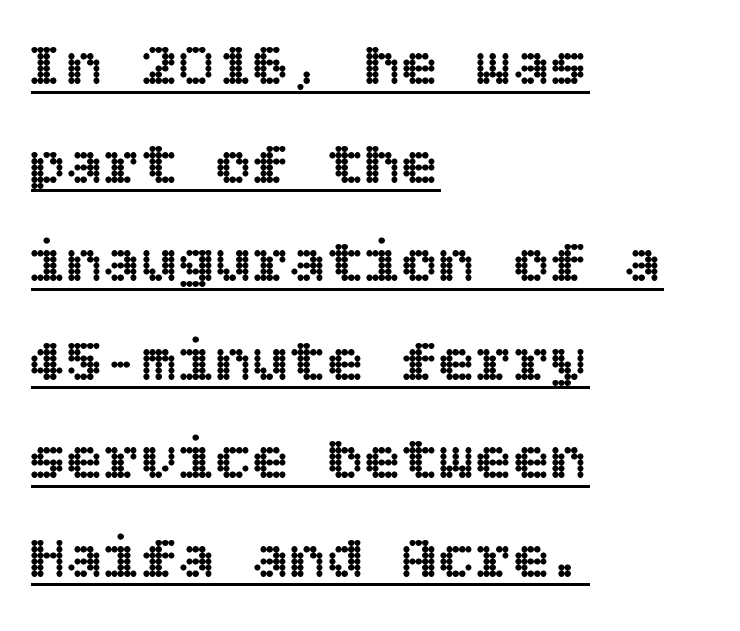
The image shows 62 px text type, upright; set left-aligned, normal line spacing (1.59x), normal letter spacing, underlined; a large x-height.
